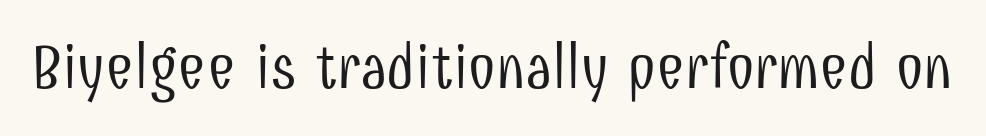
{"serif": "no", "italic": "no", "bold": "no", "weight": "light", "width": "condensed", "stroke_contrast": "low", "x_height": "medium", "monospaced": "no", "underline": "no", "letter_spacing": "normal", "letter_spacing_em": 0.0, "glyph_px": 62}
